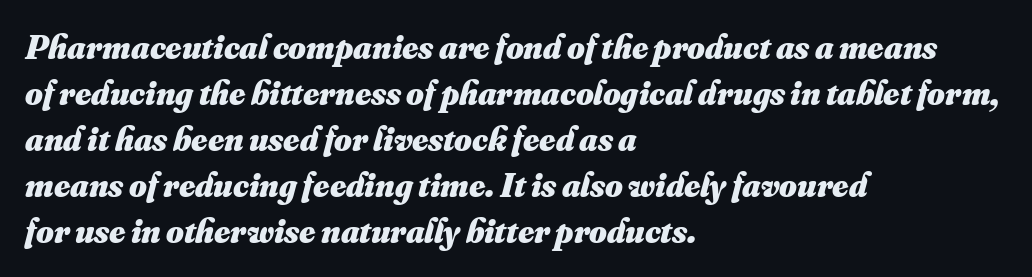
Unmarked baselines from the first word to the last. The line-height multiplier appears to be the usual default. Do the characters align in a grid? No, the font is proportional. The line texture is even and compact thanks to regular tracking. These lines carry a lot of weight — the face is fully bold.
